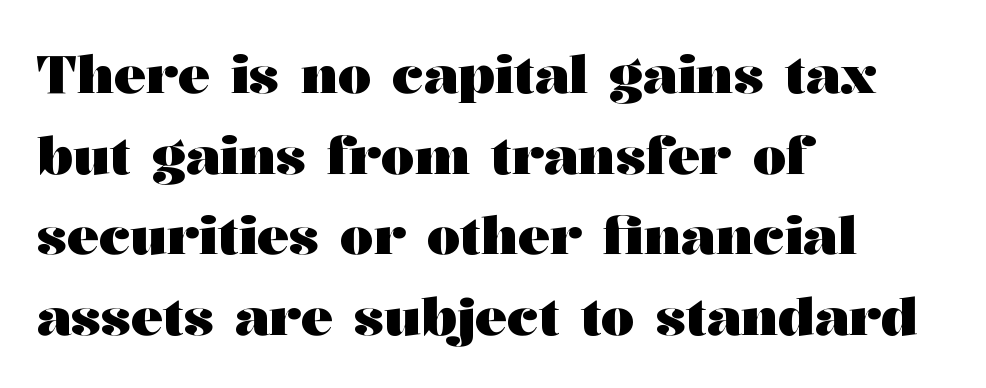
The image shows 53 px heavy, wide serif type, upright; set left-aligned, normal line spacing (1.52x), normal letter spacing, not underlined; medium stroke contrast and a medium x-height.
